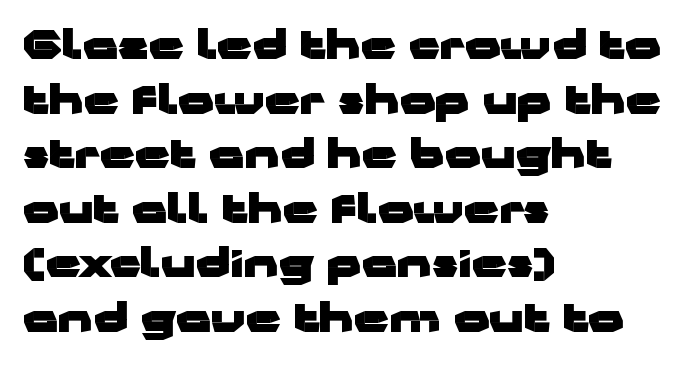
The image shows 39 px heavy, wide sans-serif type, upright; set left-aligned, normal line spacing (1.4x), normal letter spacing, not underlined; low stroke contrast and a medium x-height.
